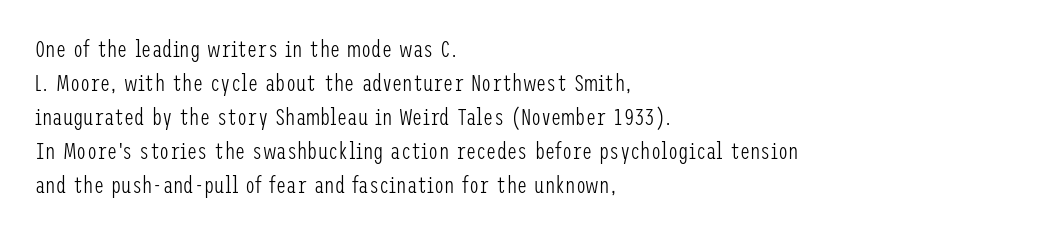
The image shows 23 px text type, upright; set left-aligned, normal line spacing (1.48x), normal letter spacing, not underlined.
